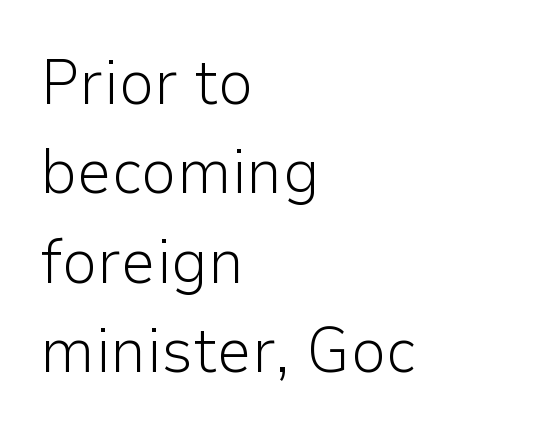
{"serif": "no", "italic": "no", "bold": "no", "weight": "light", "width": "normal", "stroke_contrast": "low", "x_height": "medium", "monospaced": "no", "underline": "no", "align": "left", "line_spacing": "normal", "line_spacing_ratio": 1.42, "letter_spacing": "normal", "letter_spacing_em": 0.0, "glyph_px": 63}
